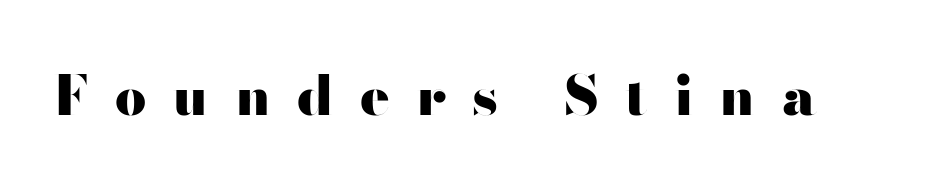
The image shows 55 px heavy, wide type, upright; set unusually wide letter spacing (+0.48 em), not underlined; high stroke contrast and a small x-height.
